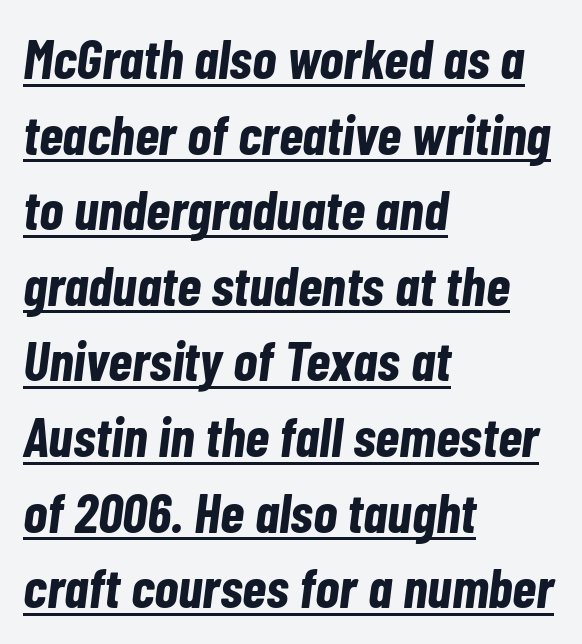
{"italic": "yes", "lean": "right", "slant_degrees": 7, "bold": "yes", "weight": "bold", "width": "condensed", "stroke_contrast": "low", "x_height": "medium", "monospaced": "no", "underline": "yes", "align": "left", "line_spacing": "normal", "line_spacing_ratio": 1.35, "letter_spacing": "normal", "letter_spacing_em": 0.0, "glyph_px": 56}
